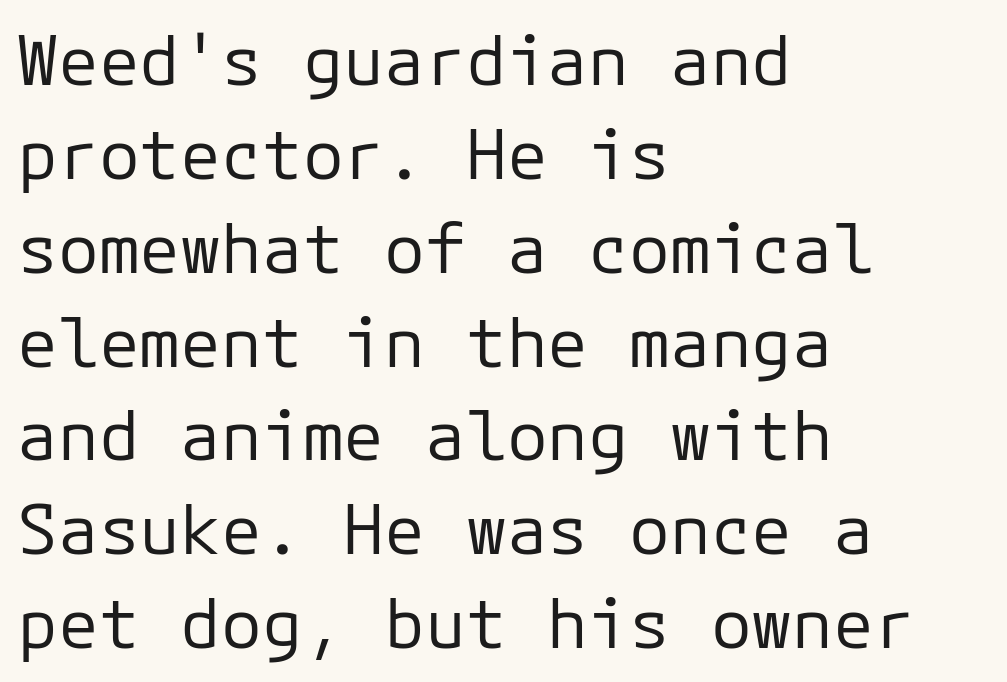
Q: Is the text bold? A: No.
Q: Is the text italic (slanted)? A: No, it is upright.
Q: Is the typeface a serif or a sans-serif typeface? A: Sans-serif.
Q: Is the text underlined? A: No.
Q: How is the paragraph aligned? A: Left-aligned.
Q: Is the spacing between letters normal or unusually wide? A: Normal.
Q: Is the spacing between lines tight, normal or loose? A: Normal.
Q: Width (condensed, normal, or wide)? A: Normal.
Q: Stroke contrast? A: Low.
Q: x-height? A: Medium.
Q: Monospaced? A: Yes.
